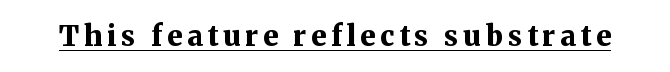
The face used here is proportionally spaced, like ordinary book or web type. Glance below the letters and you will spot a drawn line. Posture: straight, roman, zero tilt. Serif or sans? Serif — the stroke terminals have little feet.
